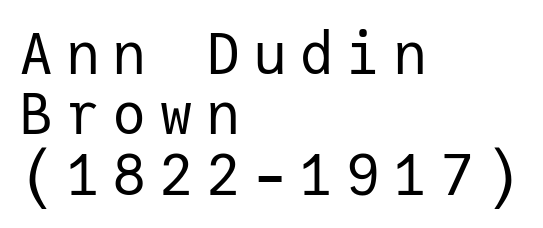
{"serif": "no", "italic": "no", "bold": "no", "weight": "regular", "width": "normal", "stroke_contrast": "low", "x_height": "medium", "monospaced": "yes", "underline": "no", "align": "left", "line_spacing": "tight", "line_spacing_ratio": 1.06, "letter_spacing": "wide", "letter_spacing_em": 0.22, "glyph_px": 57}
